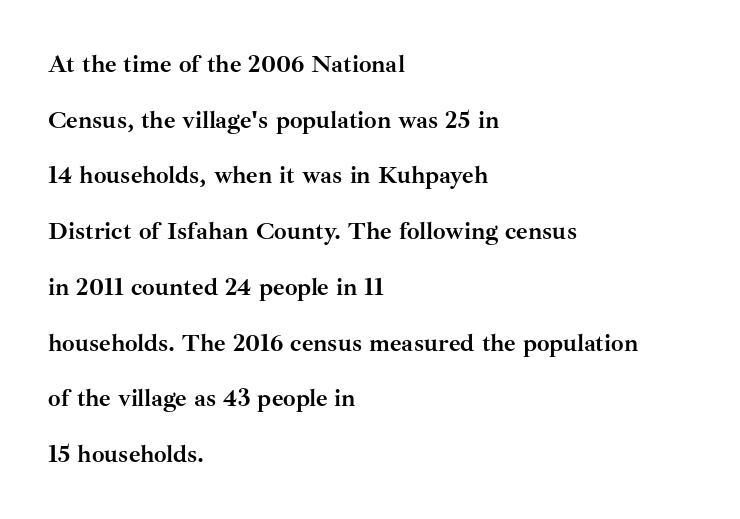
Q: Is the text bold? A: Yes.
Q: Is the text italic (slanted)? A: No, it is upright.
Q: Is the text underlined? A: No.
Q: How is the paragraph aligned? A: Left-aligned.
Q: Is the spacing between letters normal or unusually wide? A: Normal.
Q: Is the spacing between lines tight, normal or loose? A: Loose.
